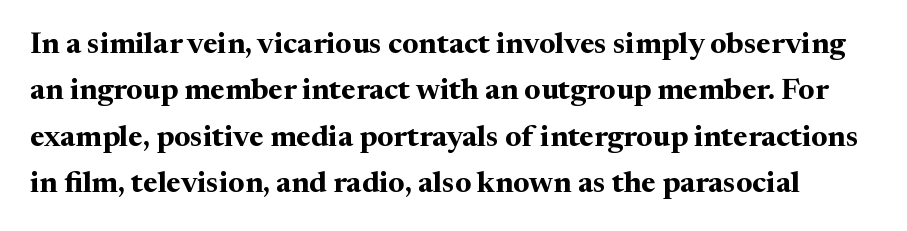
Q: Is the text bold? A: Yes.
Q: Is the text italic (slanted)? A: No, it is upright.
Q: Is the typeface a serif or a sans-serif typeface? A: Serif.
Q: Is the text underlined? A: No.
Q: Is the spacing between letters normal or unusually wide? A: Normal.
Q: Is the spacing between lines tight, normal or loose? A: Normal.
Q: Width (condensed, normal, or wide)? A: Normal.
Q: Stroke contrast? A: Medium.
Q: x-height? A: Medium.
Q: Monospaced? A: No.
